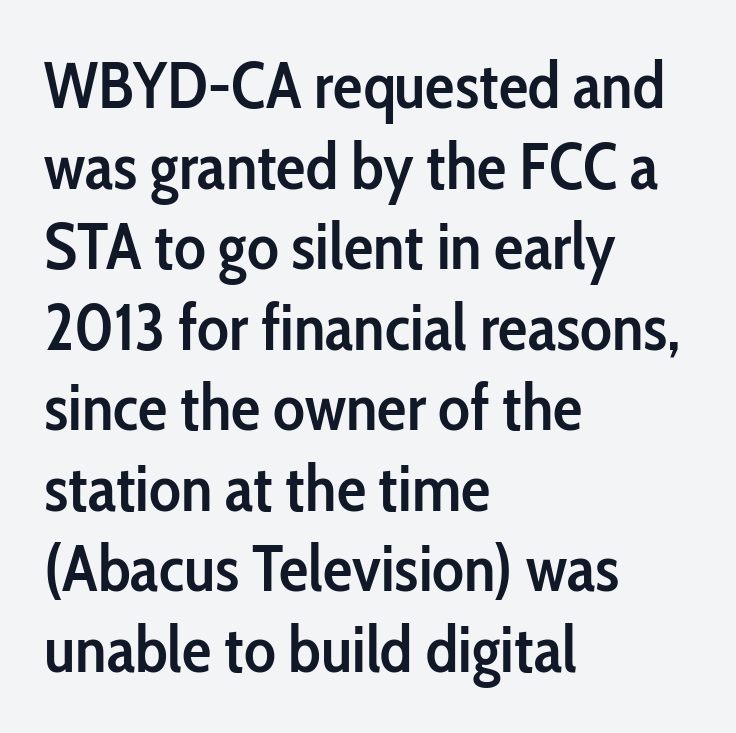
The image shows 66 px semibold, condensed sans-serif type, upright; set left-aligned, line spacing 1.22x, normal letter spacing, not underlined; low stroke contrast and a medium x-height.
